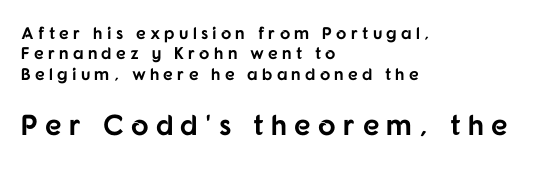
The image shows 29 px bold sans-serif type, upright; set left-aligned, line spacing 1.2x, unusually wide letter spacing (+0.25 em), not underlined; the second (bottom) block is 1.71x larger; low stroke contrast and a medium x-height.
